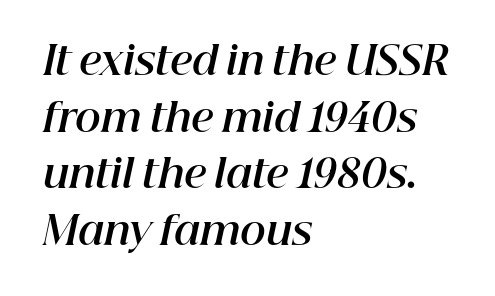
{"italic": "yes", "lean": "right", "slant_degrees": 12, "bold": "yes", "weight": "bold", "width": "normal", "stroke_contrast": "high", "x_height": "medium", "monospaced": "no", "underline": "no", "align": "left", "line_spacing": "normal", "line_spacing_ratio": 1.45, "letter_spacing": "normal", "letter_spacing_em": 0.0, "glyph_px": 39}
